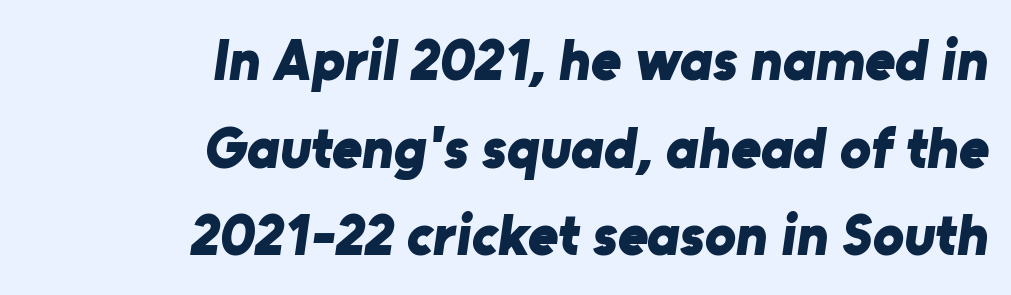
Reading down the block, your eye finds every line finishing at a fixed right position. Each glyph is drawn with heavy, bold strokes. You could call the tracking neutral — neither tight nor loose. These lines are rendered in a variable-pitch font.
